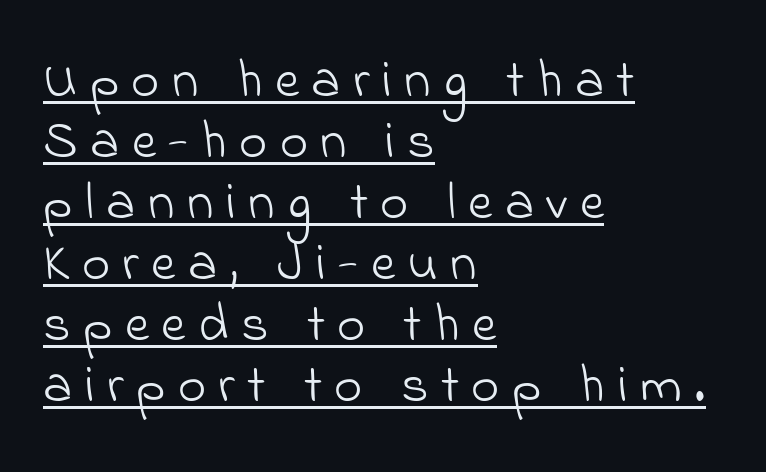
{"serif": "no", "bold": "no", "weight": "light", "width": "normal", "stroke_contrast": "low", "x_height": "small", "monospaced": "no", "underline": "yes", "align": "left", "line_spacing": "tight", "line_spacing_ratio": 1.13, "letter_spacing": "wide", "letter_spacing_em": 0.23, "glyph_px": 54}
